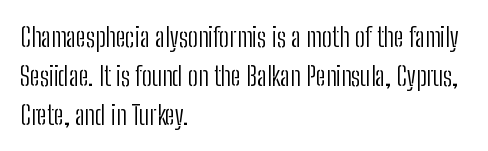
{"italic": "no", "bold": "no", "underline": "no", "align": "left", "line_spacing": "normal", "line_spacing_ratio": 1.44, "letter_spacing": "normal", "letter_spacing_em": 0.0, "glyph_px": 27}
